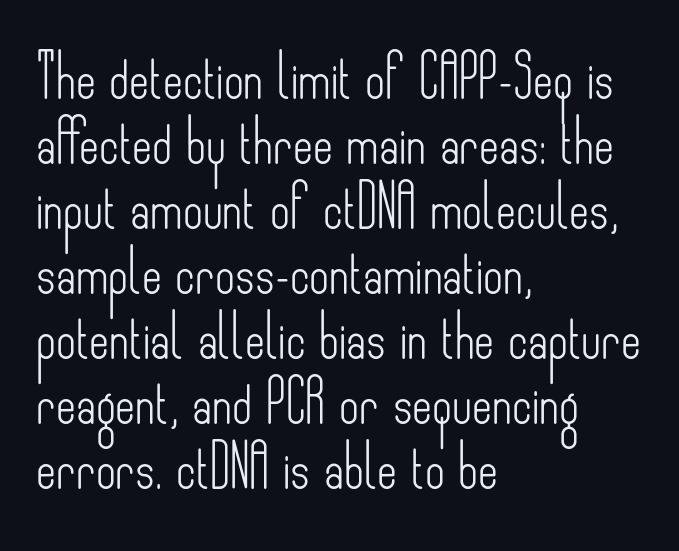
{"serif": "no", "italic": "no", "bold": "no", "weight": "light", "width": "condensed", "stroke_contrast": "low", "x_height": "small", "monospaced": "no", "underline": "no", "align": "left", "line_spacing": "normal", "line_spacing_ratio": 1.51, "letter_spacing": "normal", "letter_spacing_em": 0.0, "glyph_px": 43}
